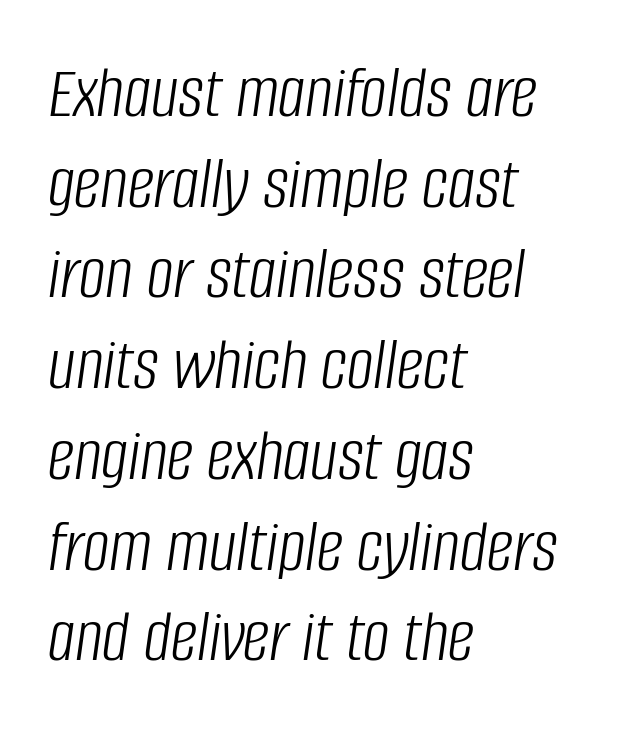
The image shows 75 px light, condensed type, italic (leaning right); set left-aligned, line spacing 1.21x, normal letter spacing, not underlined; low stroke contrast and a large x-height.
